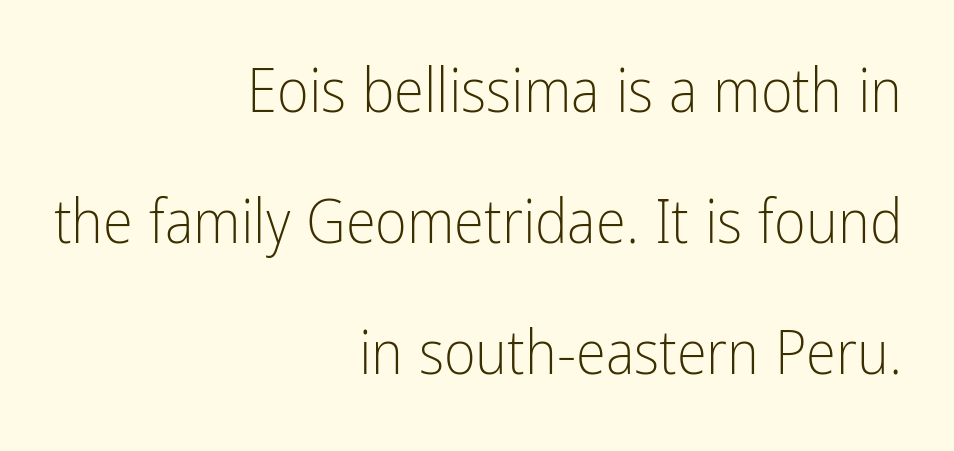
The image shows 61 px light, condensed sans-serif type, upright; set right-aligned, loose line spacing (2.15x), normal letter spacing, not underlined; low stroke contrast and a medium x-height.
